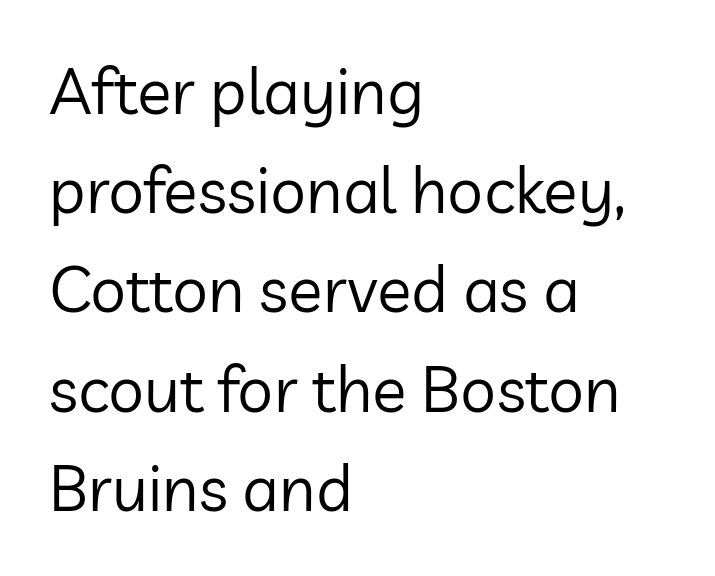
The image shows 64 px regular-weight sans-serif type, upright; set left-aligned, normal line spacing (1.55x), normal letter spacing, not underlined; low stroke contrast and a medium x-height.
